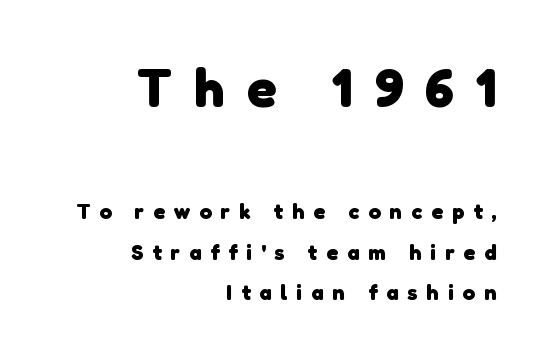
{"serif": "no", "bold": "yes", "weight": "heavy", "width": "normal", "stroke_contrast": "low", "x_height": "medium", "monospaced": "no", "underline": "no", "align": "right", "line_spacing_ratio": 1.85, "letter_spacing": "wide", "letter_spacing_em": 0.41, "larger_block": "first", "size_ratio": 2.45, "glyph_px": 54}
